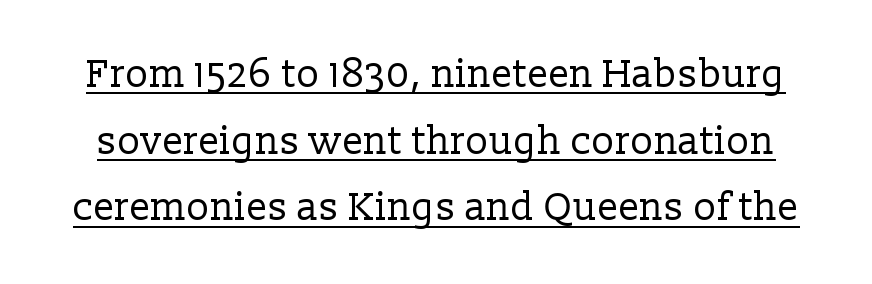
Descenders here cross a horizontal rule under the line. The horizontal fit of the characters is conventional and even. Unlike a clean sans, this face finishes its strokes with serifs. A typesetter would call this proportional, since set widths differ per character. Bold? No — there's no thickening of the strokes.
